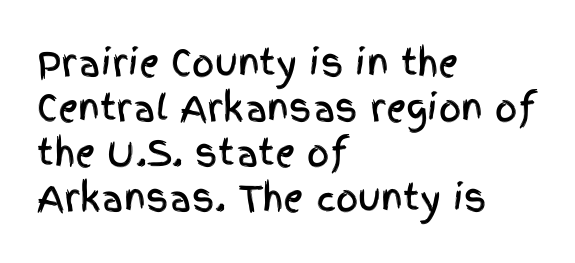
Q: Is the text italic (slanted)? A: No, it is upright.
Q: Is the typeface a serif or a sans-serif typeface? A: Sans-serif.
Q: Is the text underlined? A: No.
Q: How is the paragraph aligned? A: Left-aligned.
Q: Is the spacing between letters normal or unusually wide? A: Normal.
Q: Is the spacing between lines tight, normal or loose? A: Normal.
Q: Width (condensed, normal, or wide)? A: Condensed.
Q: x-height? A: Large.
Q: Monospaced? A: No.
